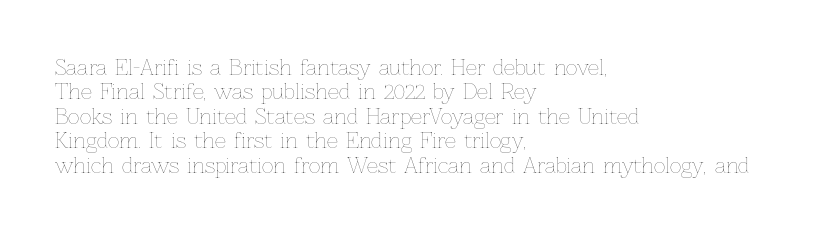
{"italic": "no", "bold": "no", "underline": "no", "align": "left", "line_spacing_ratio": 1.22, "letter_spacing": "normal", "letter_spacing_em": 0.0, "glyph_px": 20}
